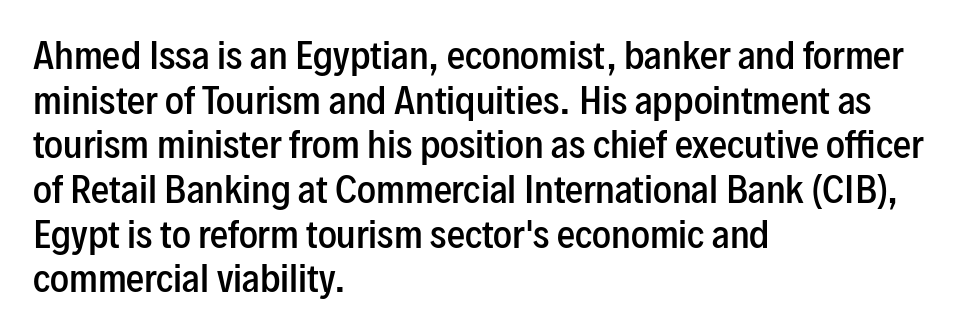
Q: Is the text bold? A: Semi-bold.
Q: Is the text italic (slanted)? A: No, it is upright.
Q: Is the typeface a serif or a sans-serif typeface? A: Sans-serif.
Q: Is the text underlined? A: No.
Q: How is the paragraph aligned? A: Left-aligned.
Q: Is the spacing between letters normal or unusually wide? A: Normal.
Q: Width (condensed, normal, or wide)? A: Condensed.
Q: Stroke contrast? A: Low.
Q: x-height? A: Medium.
Q: Monospaced? A: No.
